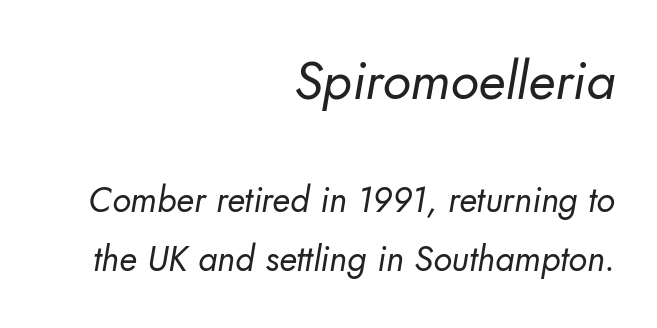
The image shows 53 px regular-weight sans-serif type; set right-aligned, normal line spacing (1.69x), normal letter spacing, not underlined; the first (top) block is 1.51x larger; low stroke contrast and a small x-height.
